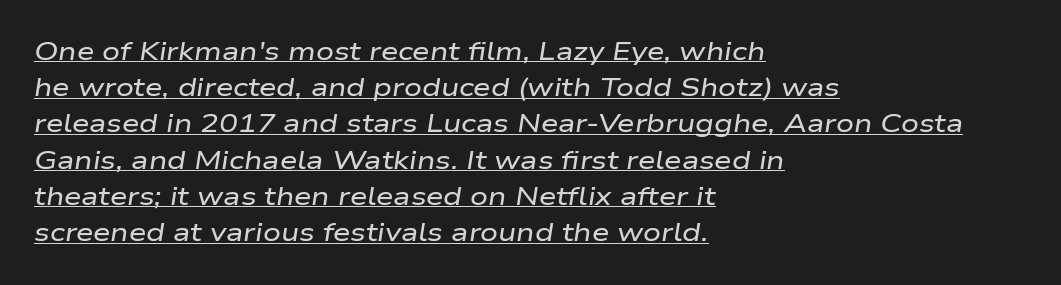
There is no visible air inserted between adjacent glyphs. The axis of the letterforms is tilted away from vertical. Summary of vertical rhythm: regular, with standard interline spacing. The face used here appears with an underline applied. Is the block centered? No — it sits flush against the left margin.
